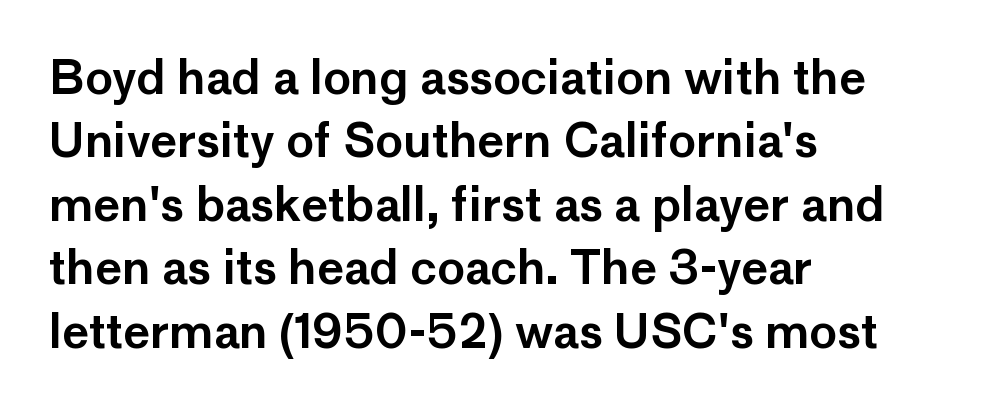
{"serif": "no", "italic": "no", "width": "normal", "stroke_contrast": "low", "x_height": "medium", "monospaced": "no", "underline": "no", "align": "left", "line_spacing": "normal", "line_spacing_ratio": 1.38, "letter_spacing": "normal", "letter_spacing_em": 0.0, "glyph_px": 46}
